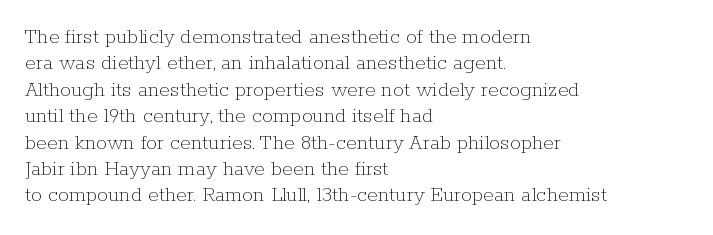
The image shows 22 px text type, upright; set left-aligned, line spacing 1.2x, normal letter spacing, not underlined.
